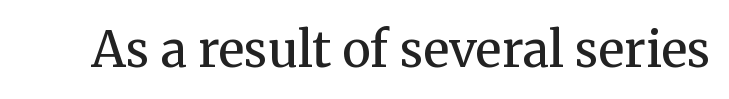
The image shows 49 px regular-weight serif type, upright; set normal letter spacing, not underlined; medium stroke contrast and a medium x-height.
